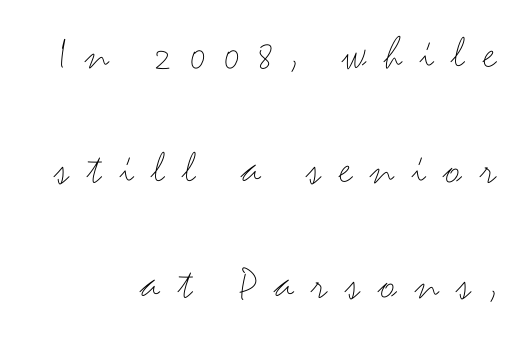
Varying glyph widths throughout — classic text-font behaviour. Words appear elongated and porous because spacing is wide. The passage shown is typeset with a sans-serif family. The typesetting does not lean heavy: it is not bold. Each row of text sits above clean, open space.
